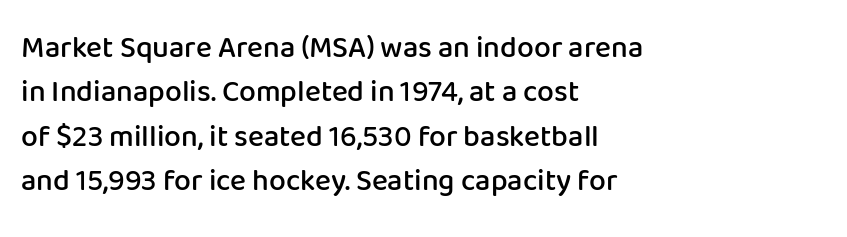
Q: Is the text bold? A: Semi-bold.
Q: Is the text italic (slanted)? A: No, it is upright.
Q: Is the typeface a serif or a sans-serif typeface? A: Sans-serif.
Q: Is the text underlined? A: No.
Q: How is the paragraph aligned? A: Left-aligned.
Q: Is the spacing between letters normal or unusually wide? A: Normal.
Q: Is the spacing between lines tight, normal or loose? A: Normal.
Q: Width (condensed, normal, or wide)? A: Normal.
Q: Stroke contrast? A: Low.
Q: x-height? A: Medium.
Q: Monospaced? A: No.
